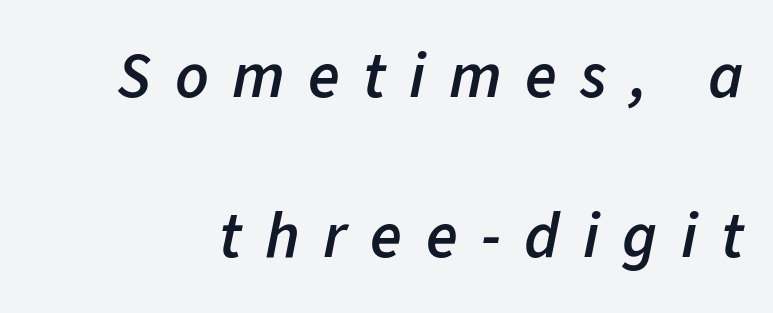
The image shows 65 px semibold type, italic (leaning right); set loose line spacing (2.46x), unusually wide letter spacing (+0.36 em), not underlined; low stroke contrast and a medium x-height.
